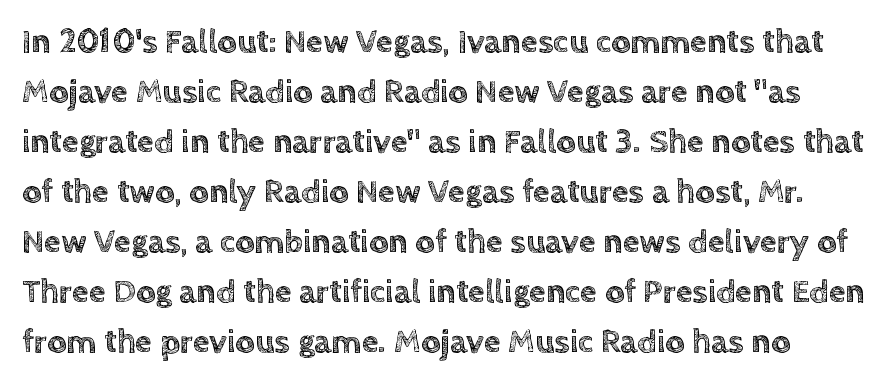
The image shows 34 px text type, upright; set normal line spacing (1.47x), normal letter spacing, not underlined; a large x-height.
